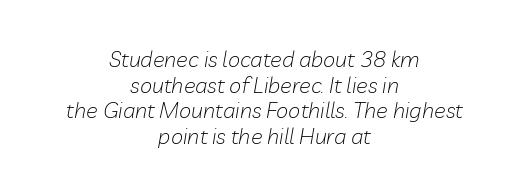
Glyph-to-glyph distance matches everyday printed text. Bare-footed words on every line. Leftover space on each line is divided equally before and after the words. The face used here has a pronounced slope to its letters. On a weight scale, this lands at 450 or below.
